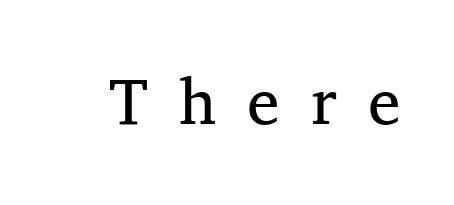
Q: Is the text bold? A: No.
Q: Is the text italic (slanted)? A: No, it is upright.
Q: Is the typeface a serif or a sans-serif typeface? A: Serif.
Q: Is the text underlined? A: No.
Q: Is the spacing between letters normal or unusually wide? A: Unusually wide.
Q: Width (condensed, normal, or wide)? A: Normal.
Q: Stroke contrast? A: Medium.
Q: x-height? A: Medium.
Q: Monospaced? A: No.
